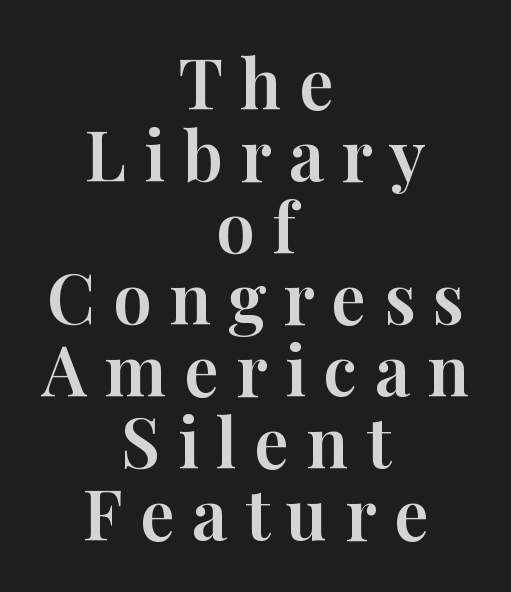
Q: Is the text italic (slanted)? A: No, it is upright.
Q: Is the typeface a serif or a sans-serif typeface? A: Serif.
Q: Is the text underlined? A: No.
Q: How is the paragraph aligned? A: Centered.
Q: Is the spacing between letters normal or unusually wide? A: Unusually wide.
Q: Is the spacing between lines tight, normal or loose? A: Tight.
Q: Width (condensed, normal, or wide)? A: Normal.
Q: Stroke contrast? A: High.
Q: x-height? A: Medium.
Q: Monospaced? A: No.
